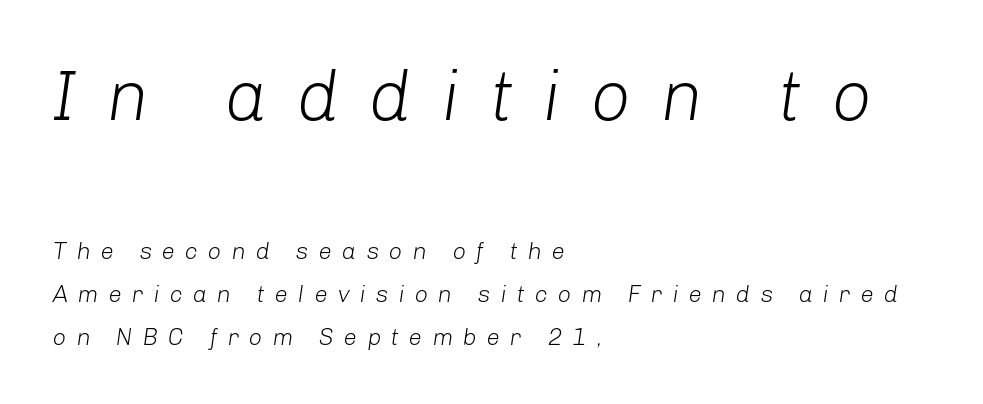
The tracking reads as deliberately expanded to a designer's eye. Words float on clear page, feet unadorned. There's an unmistakable incline to the writing here. This sample has the flowing, uneven cadence of proportional lettering. Is the block centered? No — it sits flush against the left margin.
